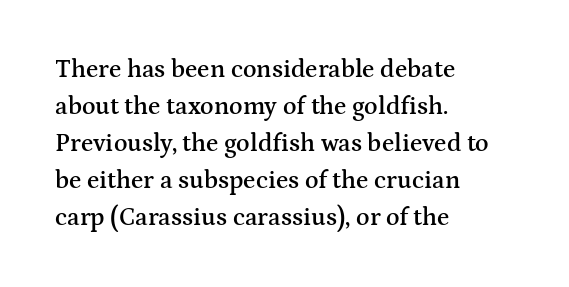
Posture: upright roman. The string is rendered with underlining switched off. Layout note: lines flush left. The line texture is even and compact thanks to regular tracking.
